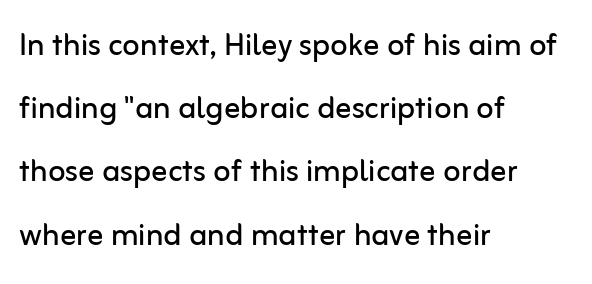
Q: Is the text bold? A: No.
Q: Is the text italic (slanted)? A: No, it is upright.
Q: Is the typeface a serif or a sans-serif typeface? A: Sans-serif.
Q: Is the text underlined? A: No.
Q: How is the paragraph aligned? A: Left-aligned.
Q: Is the spacing between letters normal or unusually wide? A: Normal.
Q: Is the spacing between lines tight, normal or loose? A: Normal.
Q: Width (condensed, normal, or wide)? A: Normal.
Q: Stroke contrast? A: Low.
Q: x-height? A: Medium.
Q: Monospaced? A: No.
